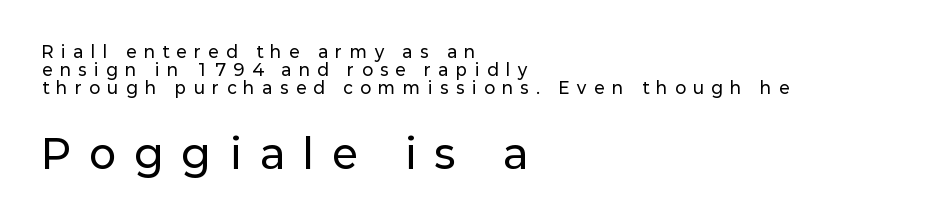
Plain, unruled lines of type. Each letter's strokes conclude bluntly, with no projecting serifs. The paragraph has a hard left edge and a soft right edge. Summary of vertical rhythm: compact, with narrow interline spacing. In this sample the second text group is rendered at the bigger scale. The tracking jumps out immediately: characters are airy and widely separated.
